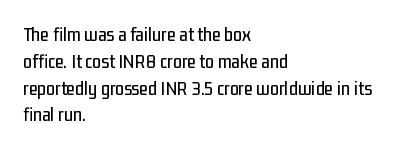
Q: Is the text italic (slanted)? A: No, it is upright.
Q: Is the text underlined? A: No.
Q: How is the paragraph aligned? A: Left-aligned.
Q: Is the spacing between letters normal or unusually wide? A: Normal.
Q: Is the spacing between lines tight, normal or loose? A: Normal.
